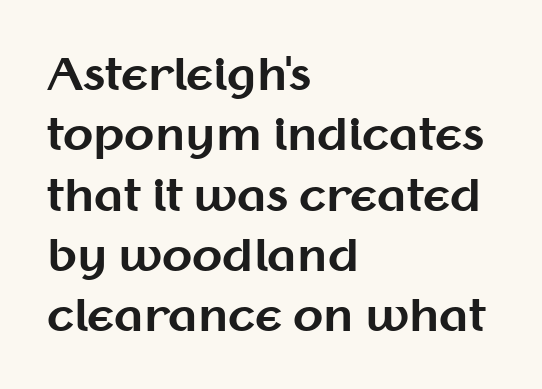
{"serif": "no", "italic": "no", "bold": "yes", "weight": "bold", "width": "normal", "stroke_contrast": "medium", "x_height": "medium", "monospaced": "no", "underline": "no", "align": "left", "line_spacing": "normal", "line_spacing_ratio": 1.37, "letter_spacing": "normal", "letter_spacing_em": 0.0, "glyph_px": 44}
